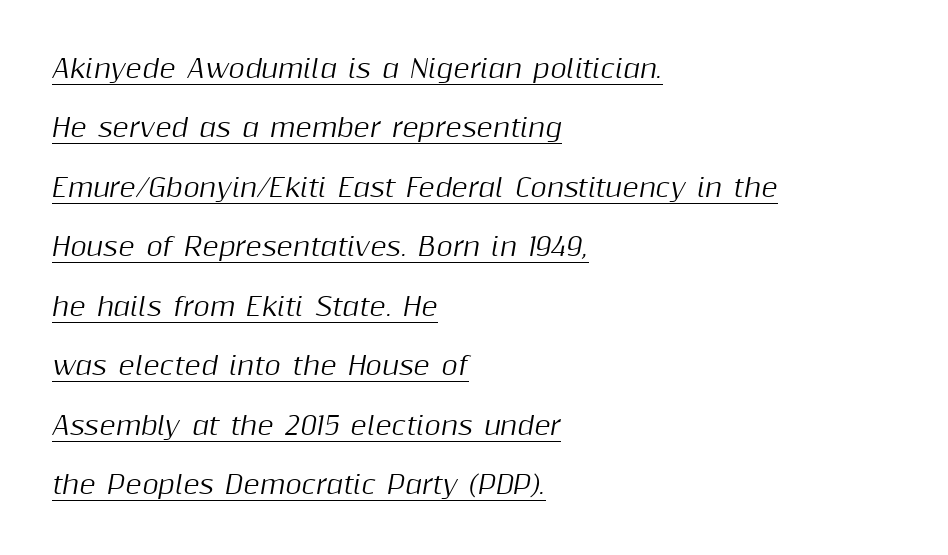
Q: Is the text italic (slanted)? A: Yes, it leans right by about 10 degrees.
Q: Is the text underlined? A: Yes.
Q: How is the paragraph aligned? A: Left-aligned.
Q: Is the spacing between letters normal or unusually wide? A: Normal.
Q: Is the spacing between lines tight, normal or loose? A: Loose.
